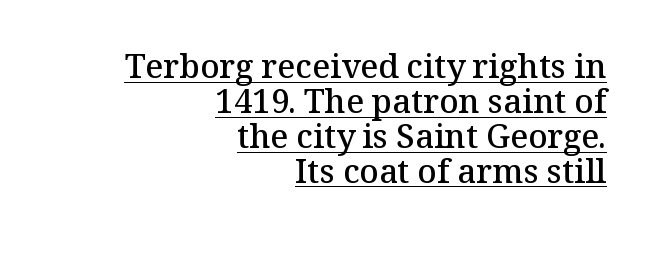
The image shows 33 px semibold serif type, upright; set right-aligned, tight line spacing (1.06x), normal letter spacing, underlined; medium stroke contrast and a medium x-height.
